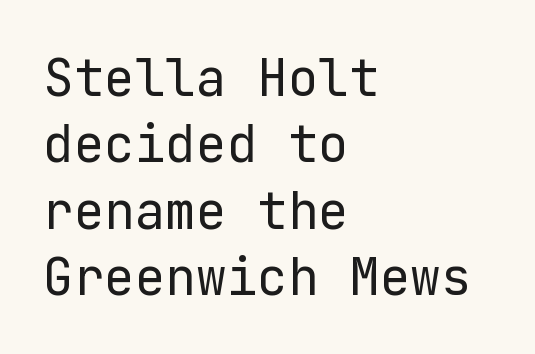
Q: Is the text bold? A: No.
Q: Is the text italic (slanted)? A: No, it is upright.
Q: Is the typeface a serif or a sans-serif typeface? A: Sans-serif.
Q: Is the text underlined? A: No.
Q: How is the paragraph aligned? A: Left-aligned.
Q: Is the spacing between letters normal or unusually wide? A: Normal.
Q: Is the spacing between lines tight, normal or loose? A: Normal.
Q: Width (condensed, normal, or wide)? A: Normal.
Q: Stroke contrast? A: Low.
Q: x-height? A: Medium.
